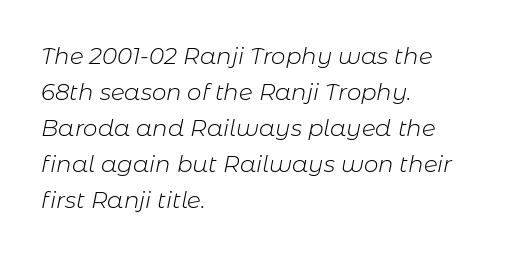
The image shows 23 px text type, italic (leaning right); set left-aligned, normal line spacing (1.56x), normal letter spacing, not underlined.
